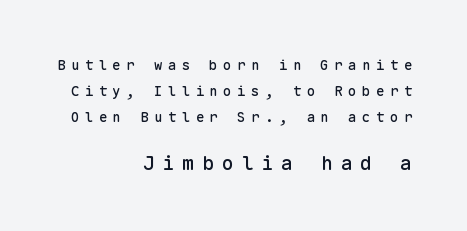
The image shows 20 px text type, upright; set right-aligned, line spacing 1.85x, unusually wide letter spacing (+0.39 em), not underlined; the second (bottom) block is 1.43x larger.
